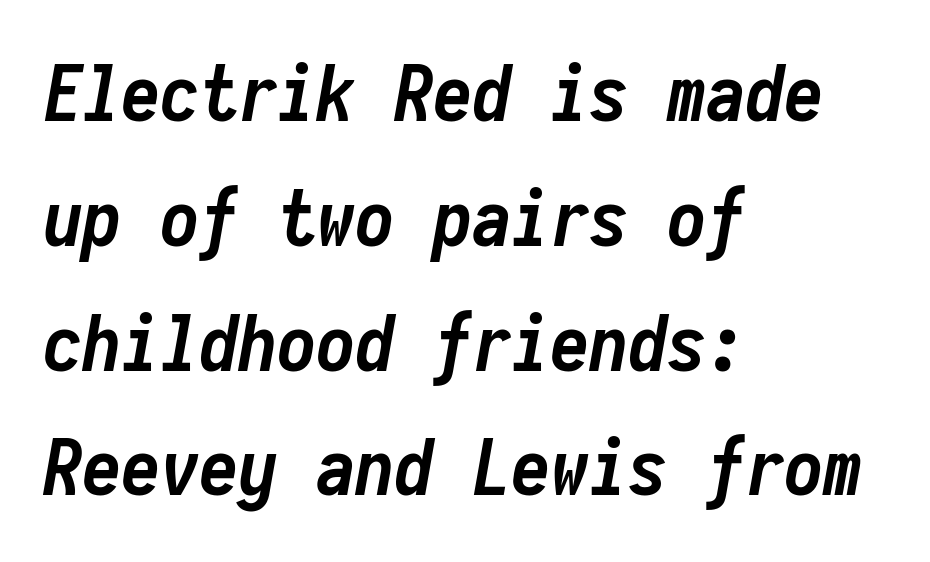
When letters slant like this, we call the style italic. Unmarked baselines from the first word to the last. A typesetter would call this monospace, since all characters share one set width. Typographic density is high because the face is bold.
